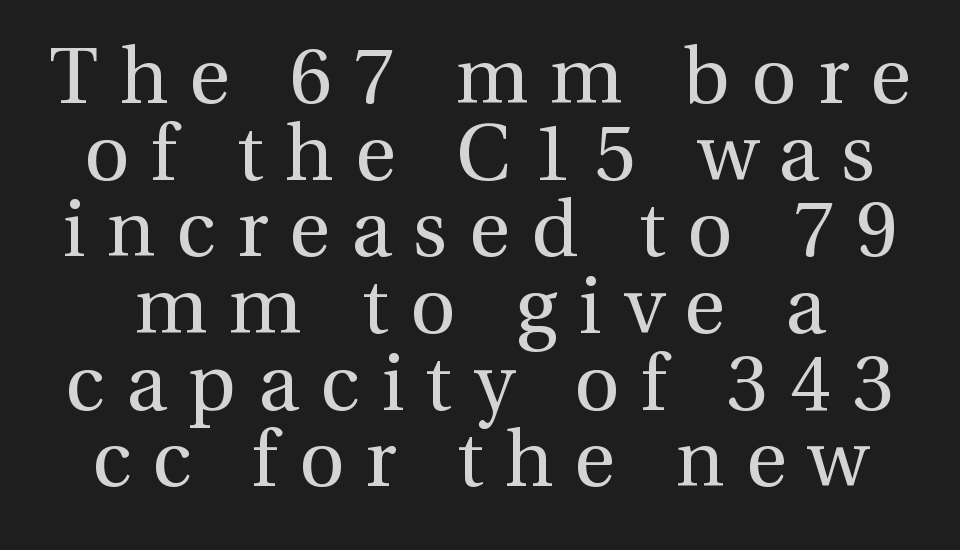
The passage shown is typeset with a serif family. Does the leading feel generous? Not at all — it's pinched. Spacing verdict: proportional, widths tailored to each character. The words here are not underlined.
